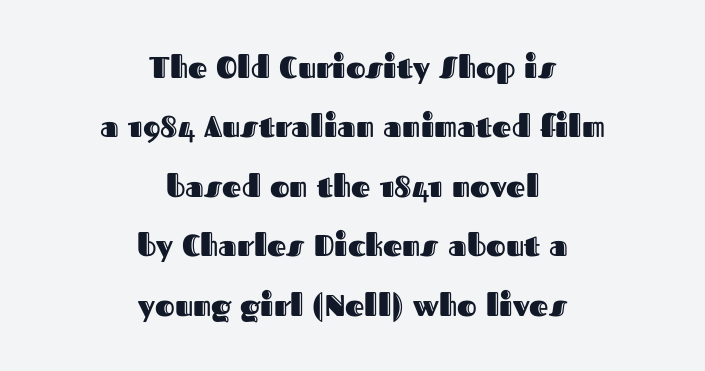
You can tell it's not italic because the verticals are truly vertical. Horizontal bands of white between lines are thick stripes. Inter-character spacing is left at the font's built-in metrics. The lines in this sample share a center point and differ in where they start and stop. Plain, unruled lines of type. Spacing verdict: proportional, widths tailored to each character.
